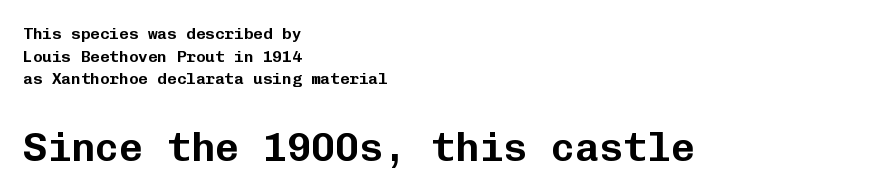
Q: Is the text italic (slanted)? A: No, it is upright.
Q: Is the typeface a serif or a sans-serif typeface? A: Sans-serif.
Q: Is the text underlined? A: No.
Q: How is the paragraph aligned? A: Left-aligned.
Q: Is the spacing between letters normal or unusually wide? A: Normal.
Q: Is the spacing between lines tight, normal or loose? A: Normal.
Q: Which block of text is set in a larger size, the first (top) or the second (bottom)? A: The second (bottom) one.
Q: Width (condensed, normal, or wide)? A: Normal.
Q: Stroke contrast? A: Low.
Q: x-height? A: Medium.
Q: Monospaced? A: Yes.
